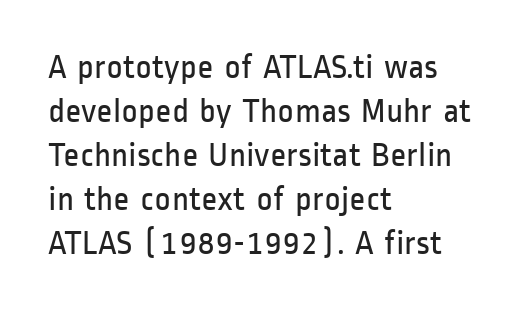
Q: Is the text bold? A: No.
Q: Is the text italic (slanted)? A: No, it is upright.
Q: Is the typeface a serif or a sans-serif typeface? A: Sans-serif.
Q: Is the text underlined? A: No.
Q: How is the paragraph aligned? A: Left-aligned.
Q: Is the spacing between letters normal or unusually wide? A: Normal.
Q: Is the spacing between lines tight, normal or loose? A: Normal.
Q: Width (condensed, normal, or wide)? A: Condensed.
Q: Stroke contrast? A: Low.
Q: x-height? A: Medium.
Q: Monospaced? A: No.
